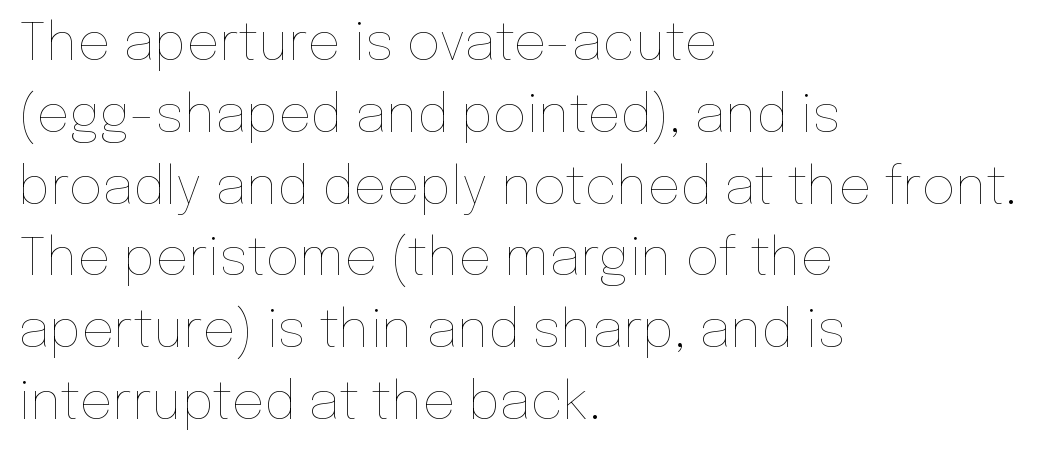
The image shows 52 px thin type, upright; set left-aligned, normal line spacing (1.38x), normal letter spacing, not underlined; low stroke contrast and a medium x-height.
